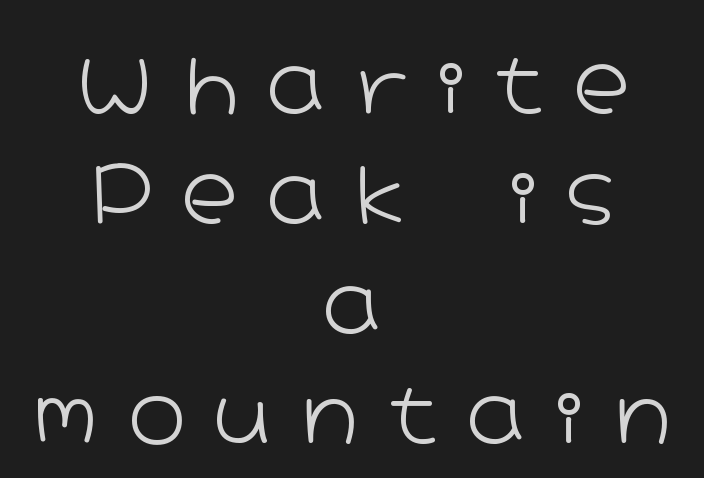
The image shows 78 px light, wide sans-serif type, upright; set centered, normal line spacing (1.41x), unusually wide letter spacing (+0.38 em), not underlined; low stroke contrast and a medium x-height.
